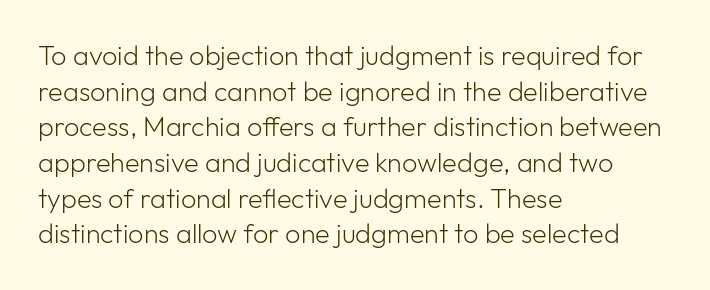
{"italic": "no", "bold": "no", "underline": "no", "align": "left", "line_spacing": "normal", "line_spacing_ratio": 1.32, "letter_spacing": "normal", "letter_spacing_em": 0.0, "glyph_px": 27}
